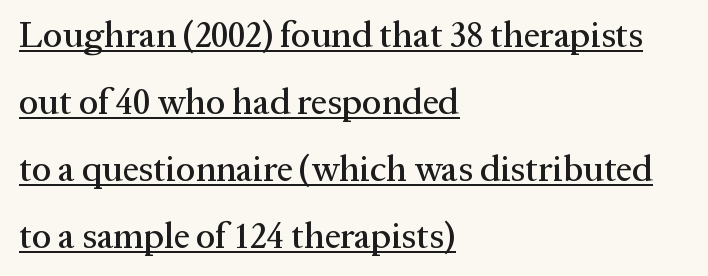
{"serif": "yes", "italic": "no", "width": "normal", "stroke_contrast": "medium", "x_height": "medium", "monospaced": "no", "underline": "yes", "align": "left", "line_spacing_ratio": 1.86, "letter_spacing": "normal", "letter_spacing_em": 0.0, "glyph_px": 36}
